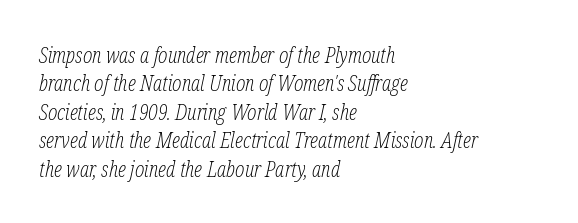
Q: Is the text bold? A: No.
Q: Is the text italic (slanted)? A: Yes, it leans right by about 12 degrees.
Q: Is the text underlined? A: No.
Q: How is the paragraph aligned? A: Left-aligned.
Q: Is the spacing between letters normal or unusually wide? A: Normal.
Q: Is the spacing between lines tight, normal or loose? A: Normal.
